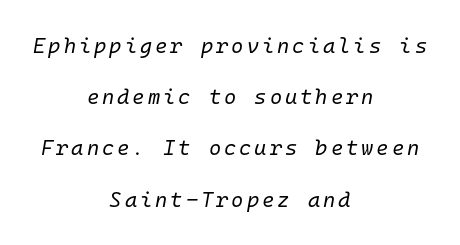
The image shows 21 px text type, italic (leaning right); set centered, loose line spacing (2.44x), not underlined.
